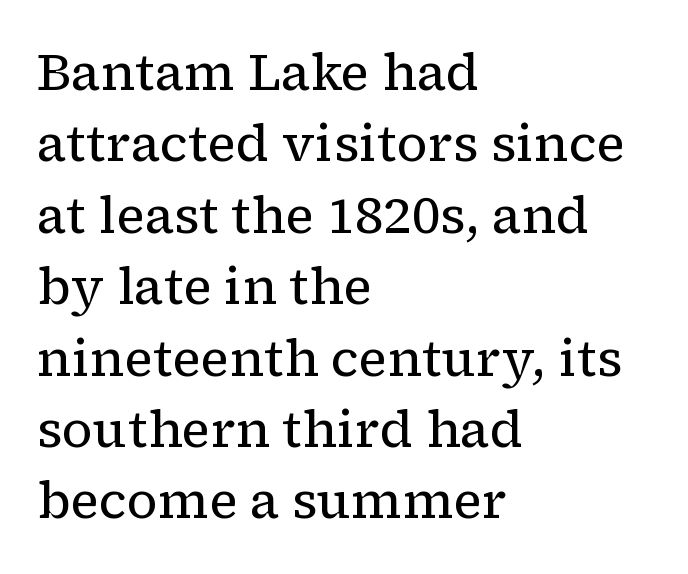
Q: Is the text bold? A: No.
Q: Is the text italic (slanted)? A: No, it is upright.
Q: Is the typeface a serif or a sans-serif typeface? A: Serif.
Q: Is the text underlined? A: No.
Q: How is the paragraph aligned? A: Left-aligned.
Q: Is the spacing between letters normal or unusually wide? A: Normal.
Q: Is the spacing between lines tight, normal or loose? A: Normal.
Q: Width (condensed, normal, or wide)? A: Normal.
Q: Stroke contrast? A: Low.
Q: x-height? A: Medium.
Q: Monospaced? A: No.
